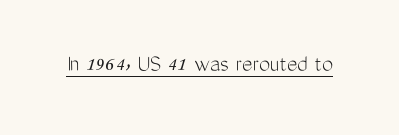
Q: Is the text bold? A: No.
Q: Is the text italic (slanted)? A: No, it is upright.
Q: Is the text underlined? A: Yes.
Q: Is the spacing between letters normal or unusually wide? A: Normal.
